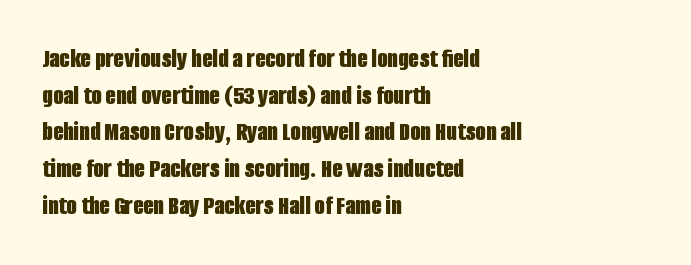
{"italic": "no", "bold": "yes", "underline": "no", "align": "left", "line_spacing": "normal", "line_spacing_ratio": 1.36, "letter_spacing": "normal", "letter_spacing_em": 0.0, "glyph_px": 27}
